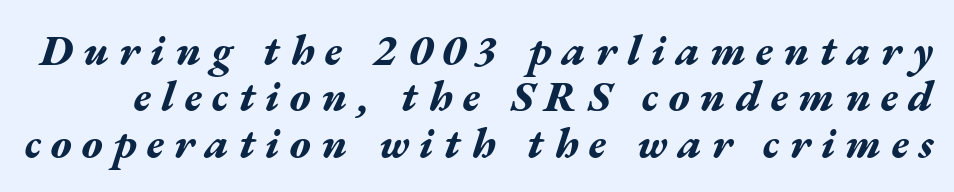
The image shows 43 px bold, wide type, italic (leaning right); set tight line spacing (1.08x), unusually wide letter spacing (+0.24 em), not underlined; medium stroke contrast and a medium x-height.
